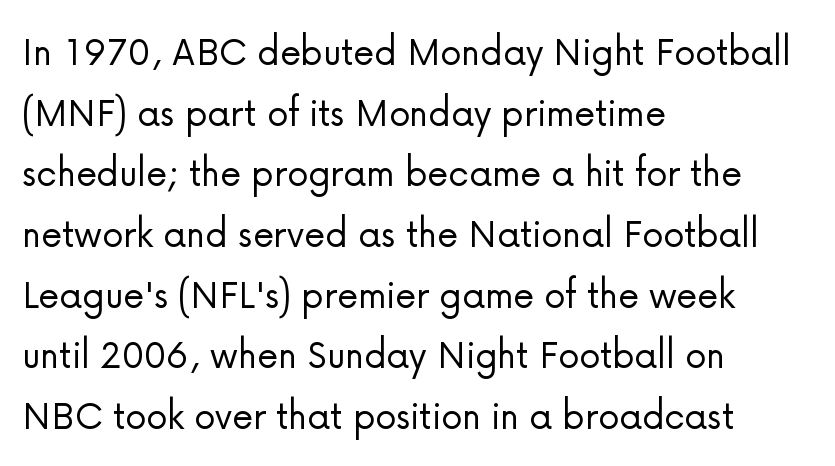
Q: Is the text bold? A: No.
Q: Is the text italic (slanted)? A: No, it is upright.
Q: Is the typeface a serif or a sans-serif typeface? A: Sans-serif.
Q: Is the text underlined? A: No.
Q: How is the paragraph aligned? A: Left-aligned.
Q: Is the spacing between letters normal or unusually wide? A: Normal.
Q: Is the spacing between lines tight, normal or loose? A: Normal.
Q: Width (condensed, normal, or wide)? A: Normal.
Q: Stroke contrast? A: Low.
Q: x-height? A: Medium.
Q: Monospaced? A: No.
